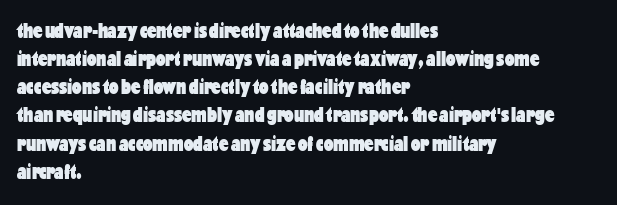
Anything drawn beneath the words? Only blank space. Evenly set lines give the paragraph a standard silhouette. In CSS terms this would be text-align: left. The font's upright variant was chosen for this text. Strokes here are thick enough to call this a true bold.
